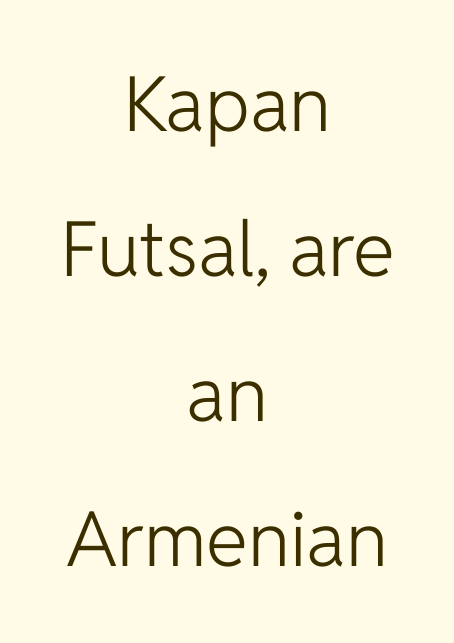
{"serif": "no", "italic": "no", "bold": "no", "weight": "light", "width": "normal", "stroke_contrast": "low", "x_height": "medium", "monospaced": "no", "underline": "no", "align": "center", "line_spacing": "loose", "line_spacing_ratio": 1.91, "letter_spacing": "normal", "letter_spacing_em": 0.0, "glyph_px": 76}
